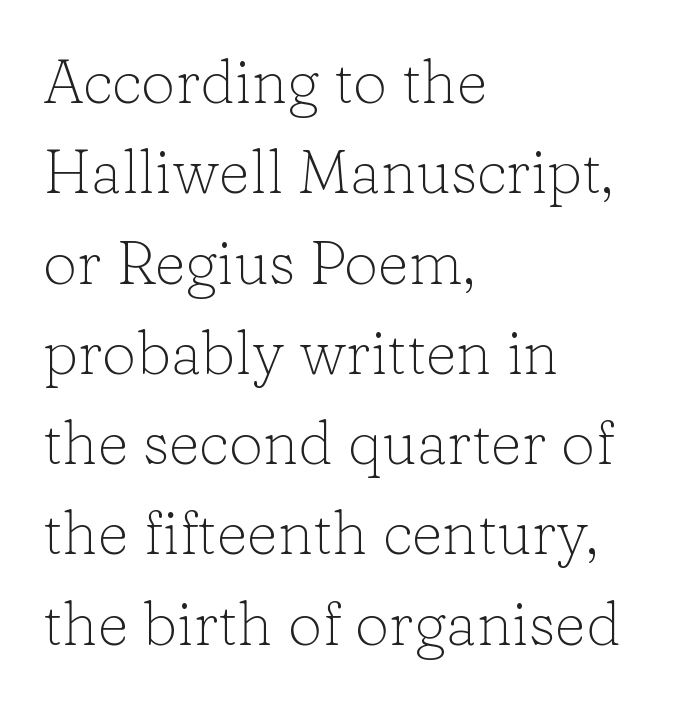
{"serif": "yes", "italic": "no", "bold": "no", "weight": "light", "width": "normal", "stroke_contrast": "low", "x_height": "medium", "monospaced": "no", "underline": "no", "align": "left", "line_spacing": "normal", "line_spacing_ratio": 1.48, "letter_spacing": "normal", "letter_spacing_em": 0.0, "glyph_px": 61}
